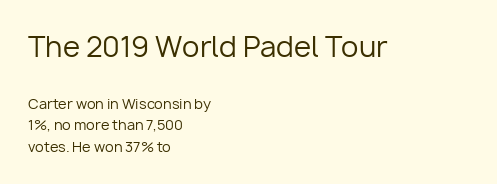
{"serif": "no", "italic": "no", "bold": "no", "weight": "regular", "width": "normal", "stroke_contrast": "low", "x_height": "medium", "monospaced": "no", "underline": "no", "align": "left", "line_spacing": "normal", "line_spacing_ratio": 1.54, "letter_spacing": "normal", "letter_spacing_em": 0.0, "larger_block": "first", "size_ratio": 2.0, "glyph_px": 28}
